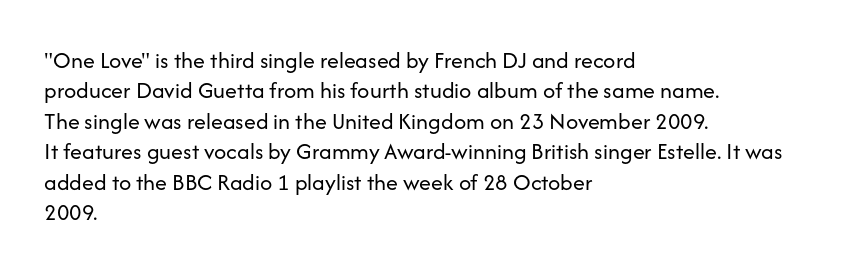
The type sits square on the baseline with zero lean. Only glyphs here, with clear space below each row. This sample is left-justified, so line endings fall wherever the words run out. Nothing unusual about the tracking: characters are spaced as the font intends. No extra ink here — the face is not bold.
